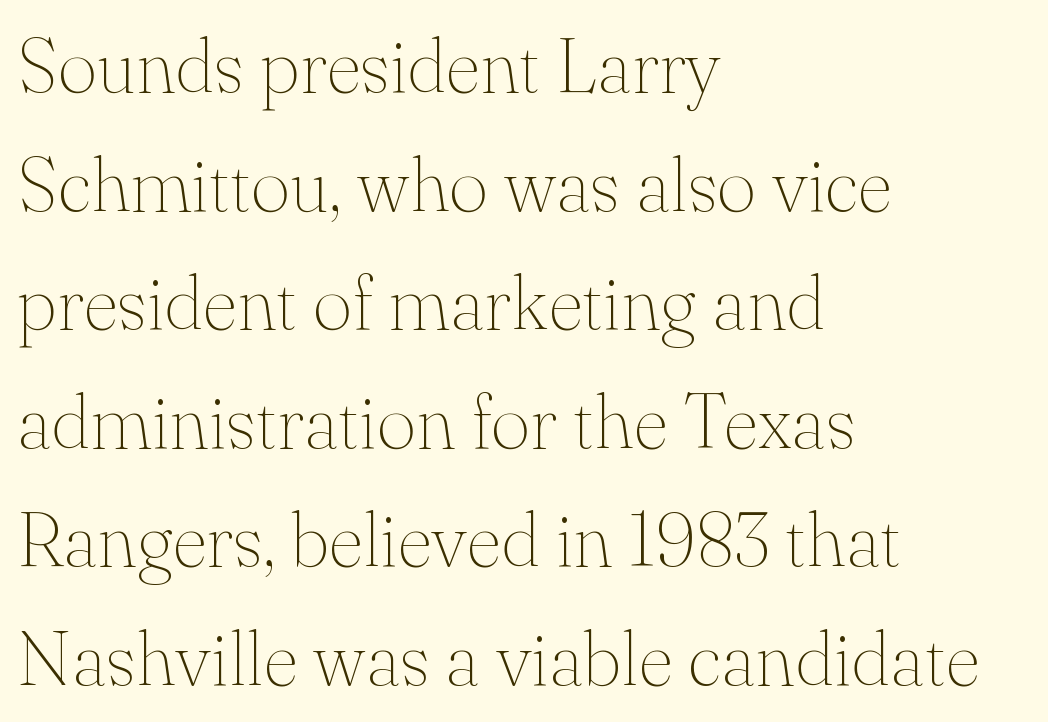
Compared with typical paragraphs, the rows here are spaced about the same. Between one letter and the next there's only the usual sliver of space. Unlike italic type, these characters show no tilt at all. This rendering employs a face with finishing strokes, i.e., a serif.
